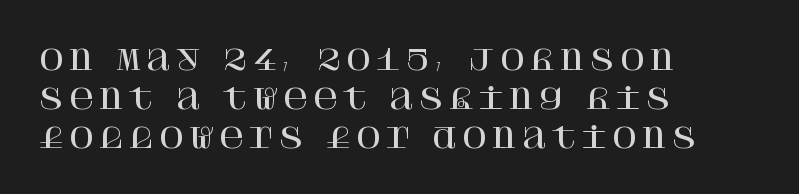
Q: Is the text italic (slanted)? A: No, it is upright.
Q: Is the typeface a serif or a sans-serif typeface? A: Serif.
Q: Is the text underlined? A: No.
Q: How is the paragraph aligned? A: Left-aligned.
Q: Is the spacing between lines tight, normal or loose? A: Normal.
Q: Width (condensed, normal, or wide)? A: Normal.
Q: Stroke contrast? A: High.
Q: x-height? A: Large.
